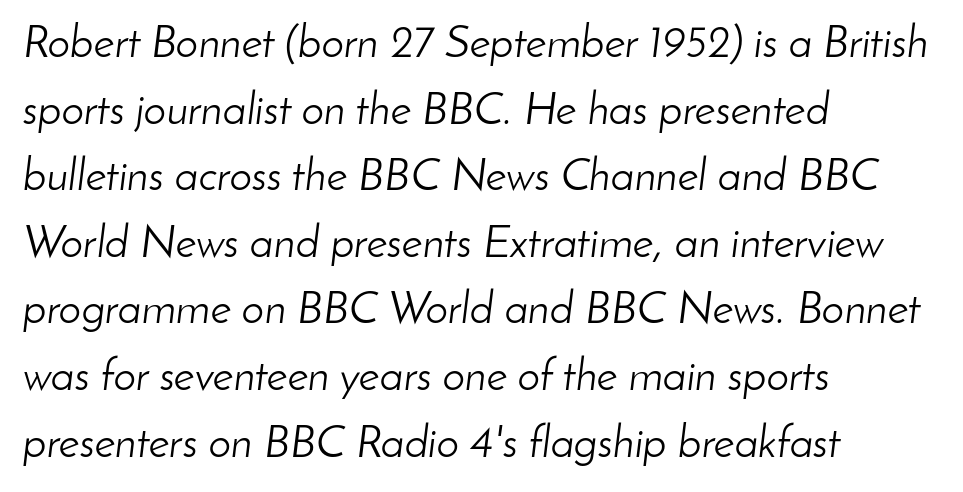
Here the designer chose a conventional face with non-uniform glyph widths. A typesetter would call this leading conventional body-copy spacing. Rule under the text: the space is simply empty. The letters are slanted; this is an italic face.
